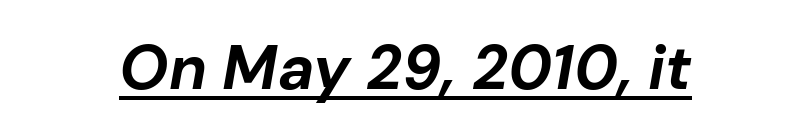
Q: Is the text bold? A: Yes.
Q: Is the text italic (slanted)? A: Yes, it leans right by about 10 degrees.
Q: Is the text underlined? A: Yes.
Q: Is the spacing between letters normal or unusually wide? A: Normal.
Q: Width (condensed, normal, or wide)? A: Normal.
Q: Stroke contrast? A: Low.
Q: x-height? A: Medium.
Q: Monospaced? A: No.
